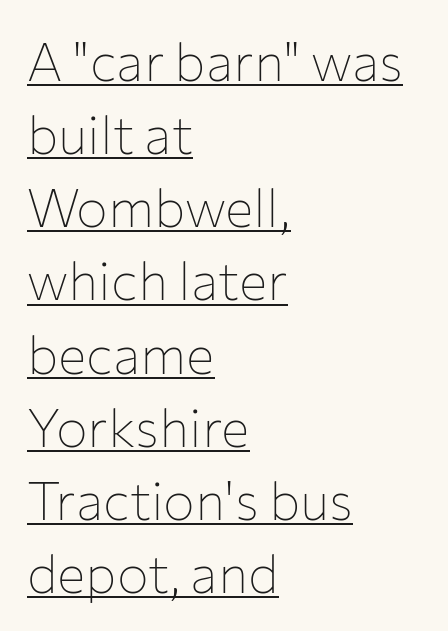
The image shows 53 px thin sans-serif type, upright; set left-aligned, normal line spacing (1.38x), normal letter spacing, underlined; low stroke contrast and a medium x-height.
